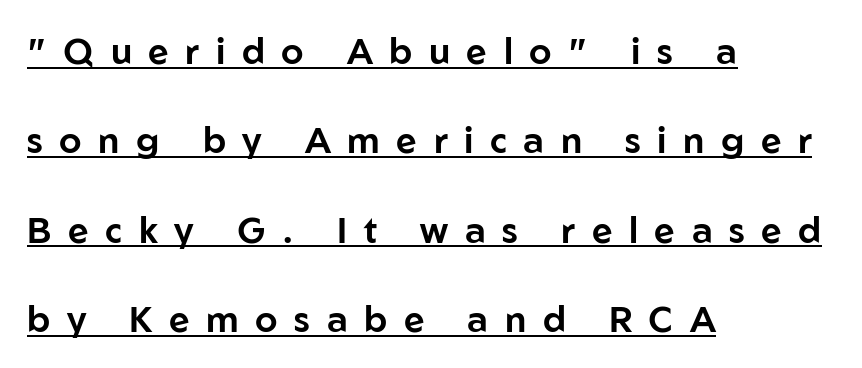
The image shows 36 px sans-serif type, upright; set left-aligned, loose line spacing (2.48x), unusually wide letter spacing (+0.46 em), underlined; low stroke contrast and a medium x-height.
